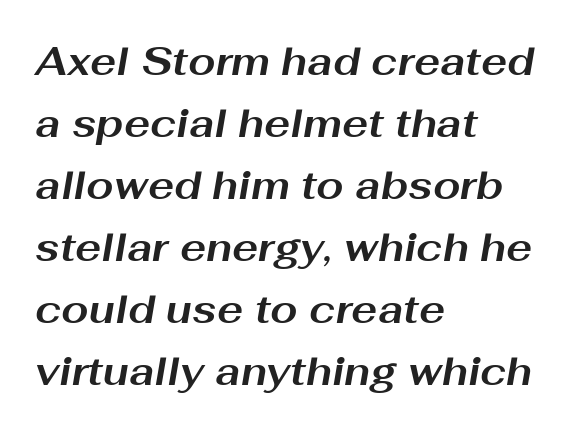
The image shows 39 px bold, wide type, italic (leaning right); set left-aligned, normal line spacing (1.59x), normal letter spacing, not underlined; medium stroke contrast and a medium x-height.
